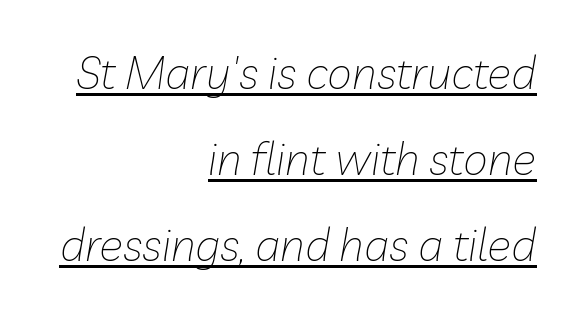
In CSS terms this would be text-align: right. Somebody hit Ctrl+U on this one — the words are underlined. What's the leading like? Stretched, with rows far apart. A light-to-regular cut is what we see here. This rendering leaves character spacing at its baseline value.
